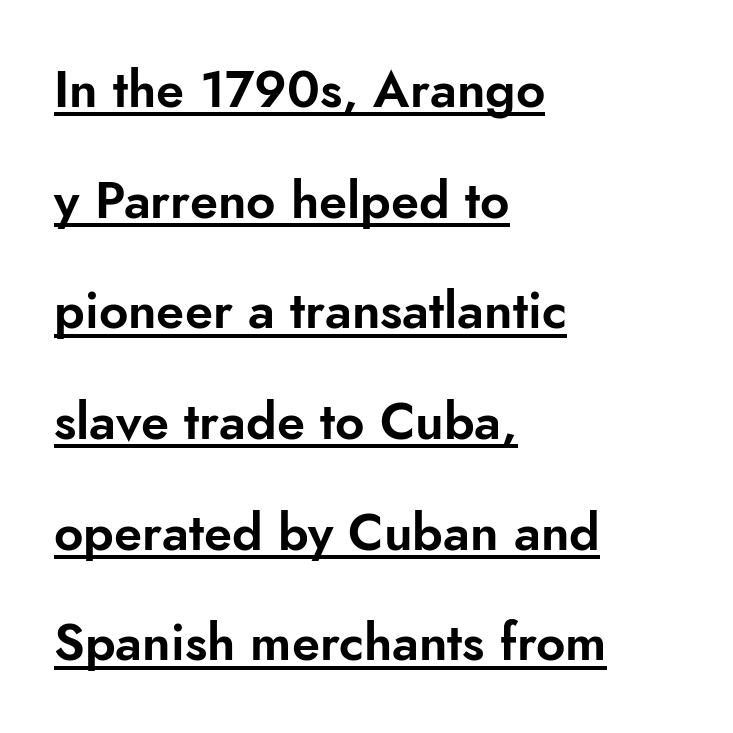
{"serif": "no", "italic": "no", "width": "normal", "stroke_contrast": "low", "x_height": "small", "monospaced": "no", "underline": "yes", "align": "left", "line_spacing": "loose", "line_spacing_ratio": 2.17, "letter_spacing": "normal", "letter_spacing_em": 0.0, "glyph_px": 51}
